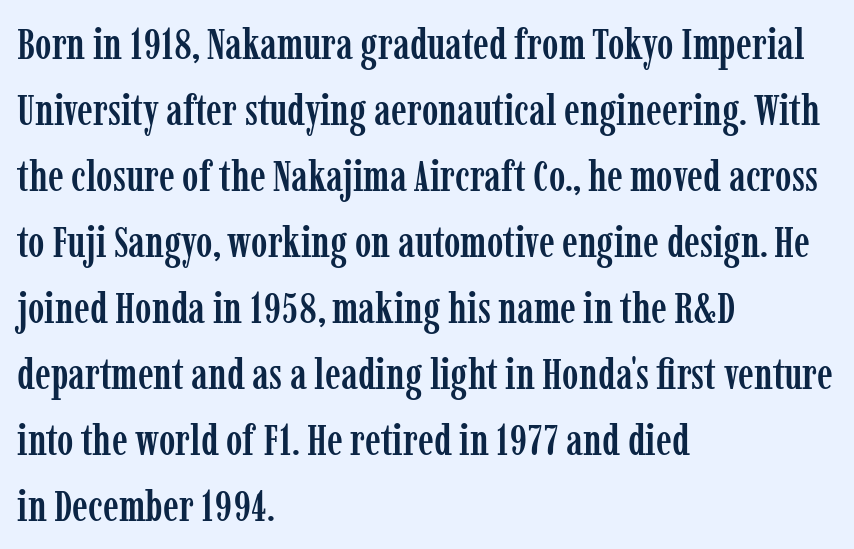
Q: Is the text italic (slanted)? A: No, it is upright.
Q: Is the typeface a serif or a sans-serif typeface? A: Serif.
Q: Is the text underlined? A: No.
Q: How is the paragraph aligned? A: Left-aligned.
Q: Is the spacing between letters normal or unusually wide? A: Normal.
Q: Is the spacing between lines tight, normal or loose? A: Normal.
Q: Width (condensed, normal, or wide)? A: Condensed.
Q: Stroke contrast? A: Low.
Q: x-height? A: Medium.
Q: Monospaced? A: No.
